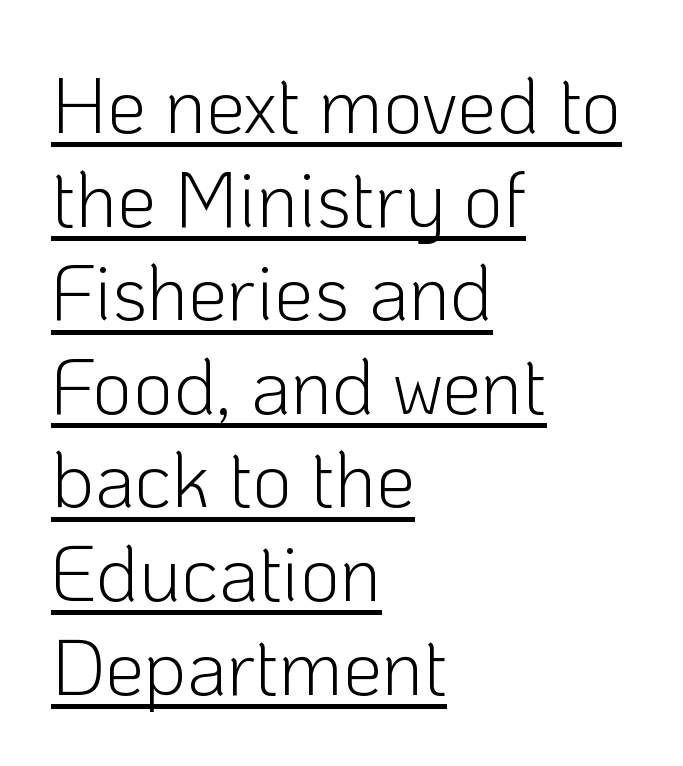
These lines are composed in type without serifs. Nothing unusual about the tracking: characters are spaced as the font intends. The lettering holds an erect, upright posture throughout. Here the designer chose a conventional face with non-uniform glyph widths. Compared with a centered layout, this one pins lines to the left instead. These characters rest on top of a visible drawn line.
